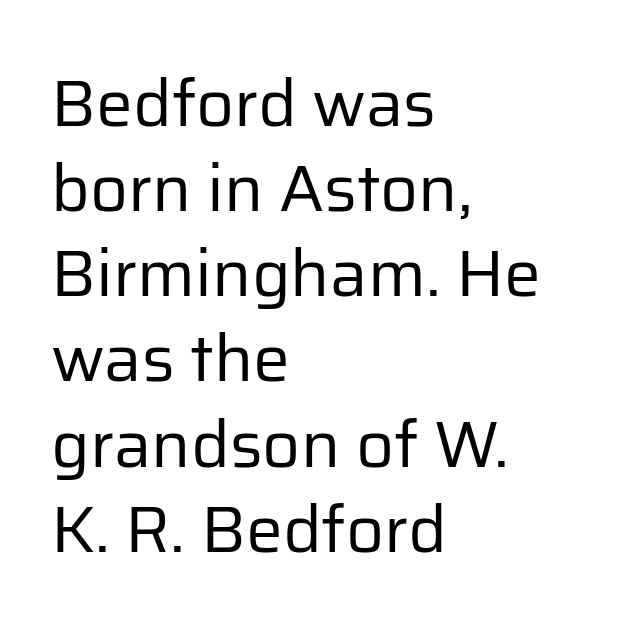
Default kerning and tracking; the words read as compact shapes. Typeset ragged right — the left edge is the straight one. Rule under the text: the space is simply empty. Leading matches the norm, producing a regular column.
